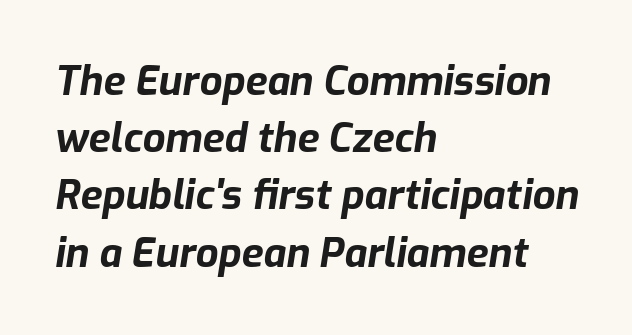
Q: Is the text bold? A: Yes.
Q: Is the text italic (slanted)? A: Yes, it leans right by about 9 degrees.
Q: Is the text underlined? A: No.
Q: How is the paragraph aligned? A: Left-aligned.
Q: Is the spacing between letters normal or unusually wide? A: Normal.
Q: Is the spacing between lines tight, normal or loose? A: Normal.
Q: Width (condensed, normal, or wide)? A: Normal.
Q: Stroke contrast? A: Low.
Q: x-height? A: Medium.
Q: Monospaced? A: No.
